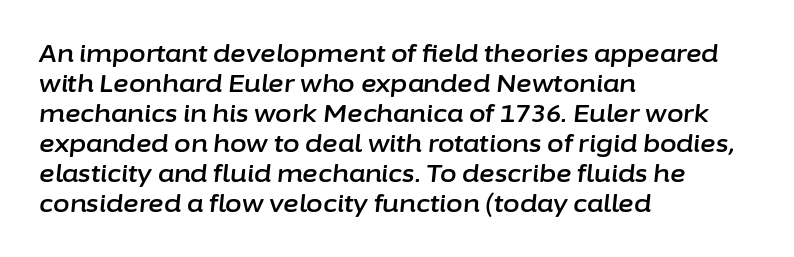
The image shows 24 px text type, italic (leaning right); set left-aligned, normal line spacing (1.25x), normal letter spacing, not underlined.
